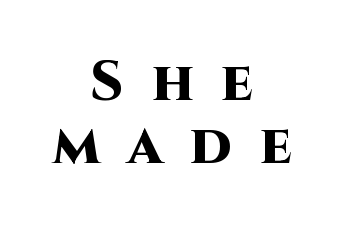
I'd call this a sans setting — the letters go barefoot. The passage is arranged like a title page — every line centered. Posture: straight, roman, zero tilt. Each letter keeps its own natural width here, so spacing adapts to shape. The passage shown has open, widely tracked lettering throughout.
